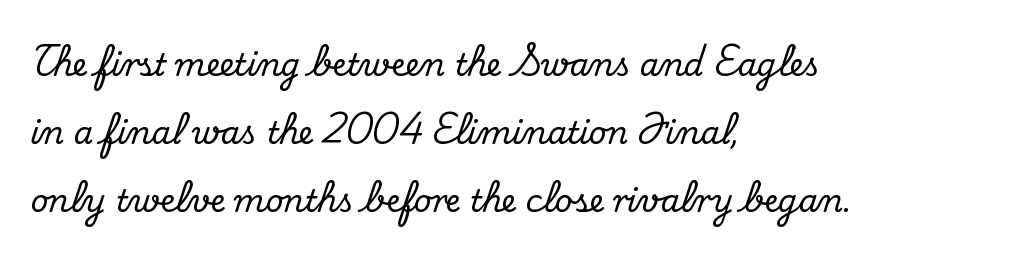
Caption: multi-line text, flush left, ragged right. No extra tracking has been applied to these lines. This is serif lettering, the kind often seen in printed books. Widely set lines give the paragraph a tall, airy silhouette. Glance below the letters and you will spot only blank space.
